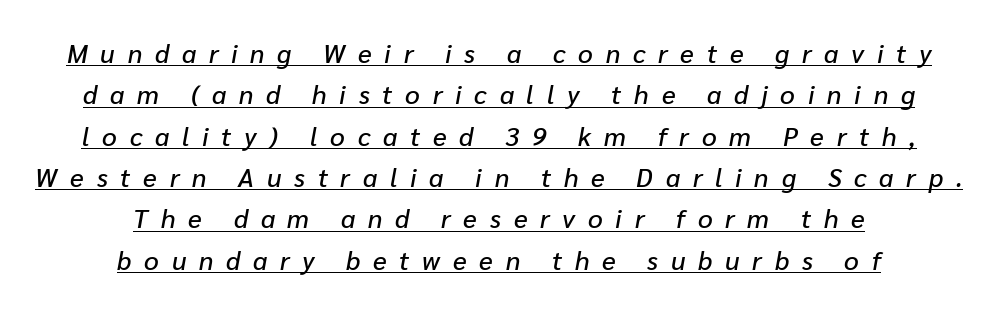
Q: Is the text italic (slanted)? A: Yes, it leans right by about 10 degrees.
Q: Is the text underlined? A: Yes.
Q: How is the paragraph aligned? A: Centered.
Q: Is the spacing between letters normal or unusually wide? A: Unusually wide.
Q: Is the spacing between lines tight, normal or loose? A: Normal.
